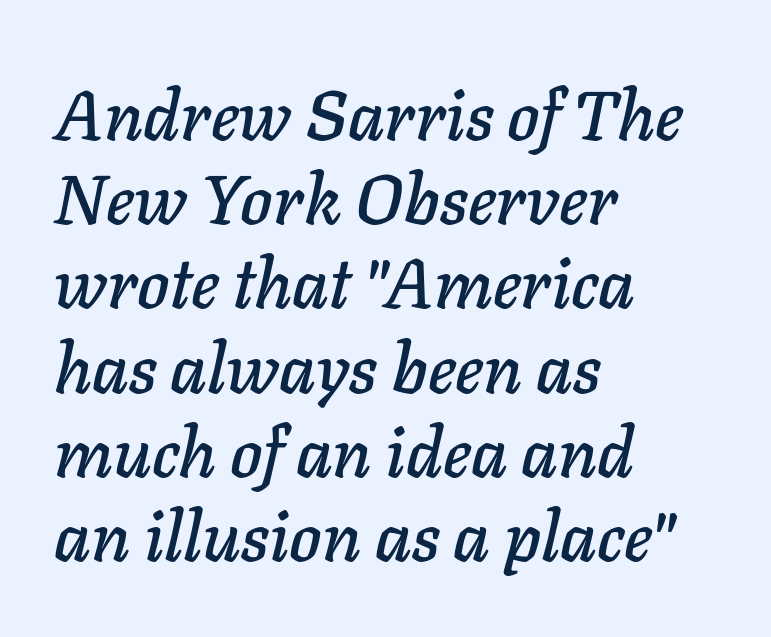
You could not count columns in this text — the font is proportionally spaced. The font's italic variant was chosen for this text. The lines in this sample share a left origin and differ only in where they stop. Quick note: underline off. The passage shown has conventional tracking throughout.
